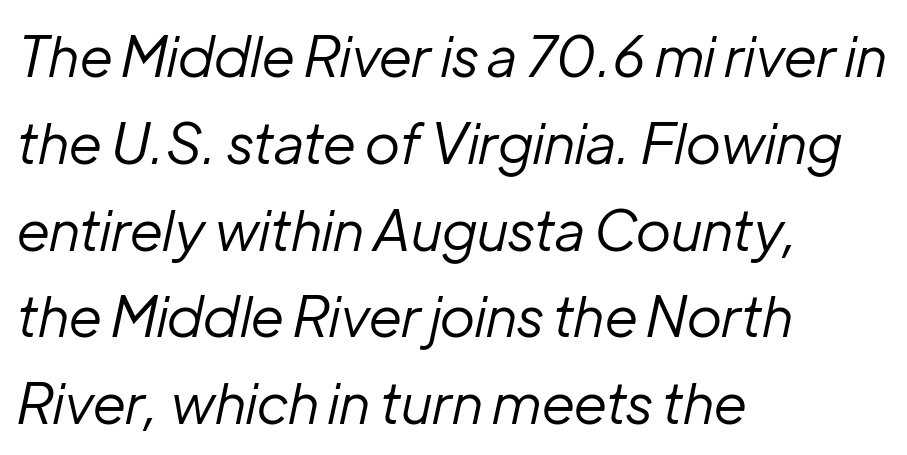
The image shows 56 px regular-weight type, italic (leaning right); set left-aligned, normal line spacing (1.55x), normal letter spacing, not underlined; low stroke contrast and a medium x-height.
